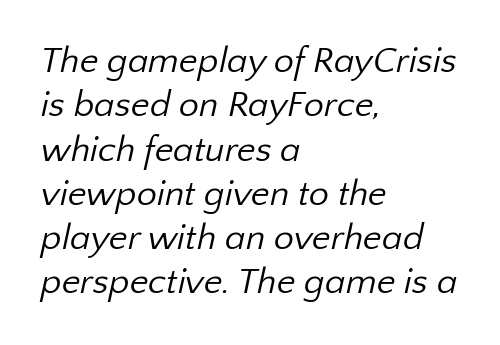
The image shows 36 px regular-weight sans-serif type; set left-aligned, line spacing 1.23x, normal letter spacing, not underlined; low stroke contrast and a medium x-height.
